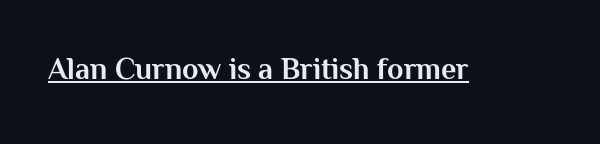
The image shows 30 px bold sans-serif type, upright; set normal letter spacing, underlined; medium stroke contrast and a medium x-height.
